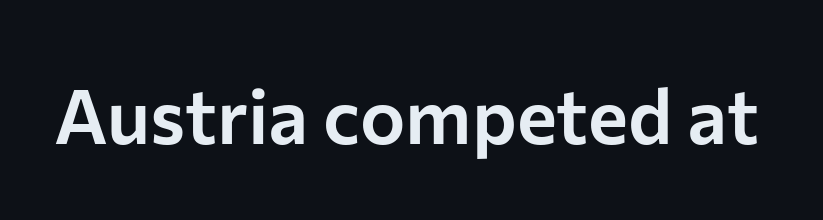
This sample has the flowing, uneven cadence of proportional lettering. This sample uses an upright cut, with every glyph sitting square on the baseline. Unlike a traditional serif, this face leaves its strokes unadorned. Between one letter and the next there's only the usual sliver of space. Lines of text with bare space underneath.
